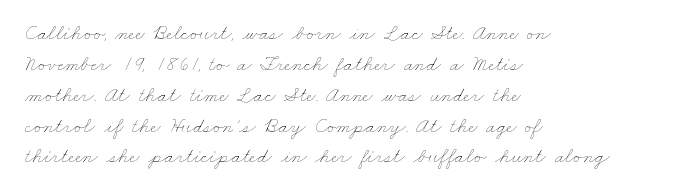
The face used here is rendered with its standard letterfit. The typesetter chose a ragged-right arrangement here. Quick note: interline space is typical. Letters rest on an invisible, unmarked baseline. The face looks like a standard text weight, possibly lighter.
